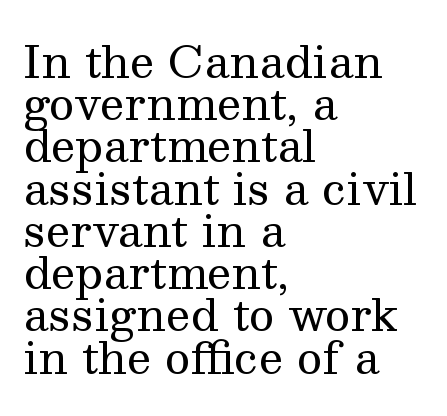
The image shows 44 px regular-weight serif type, upright; set left-aligned, tight line spacing (0.96x), normal letter spacing, not underlined; medium stroke contrast and a medium x-height.
